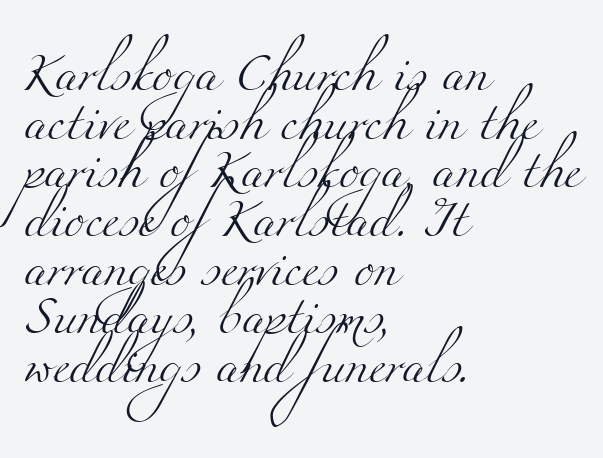
The image shows 38 px light, wide type; set left-aligned, normal line spacing (1.28x), normal letter spacing, not underlined; medium stroke contrast and a small x-height.
